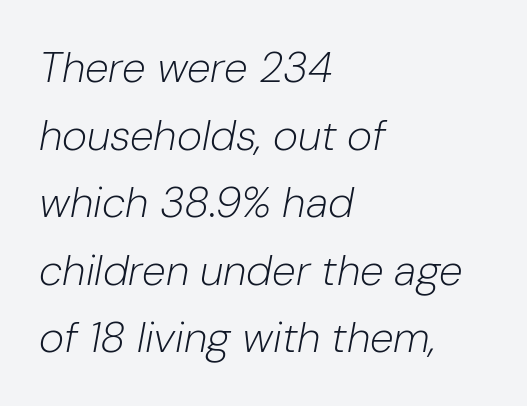
The type is set solid horizontally, with unmodified tracking. Note the varied advance widths — an 'i' is clearly narrower than an 'm'. If you drew a line through each stem, it would be angled. Line spacing here is normal. This rendering features lettering with no underline. Compared with a centered layout, this one pins lines to the left instead.
